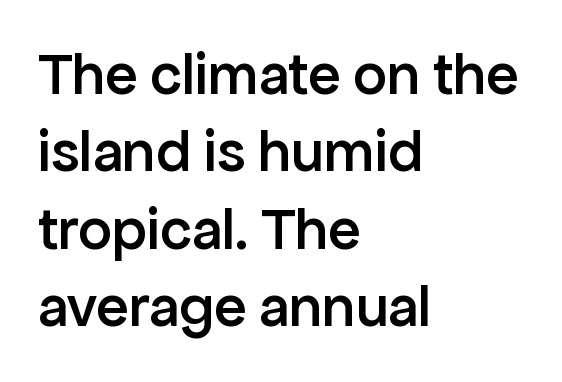
{"serif": "no", "italic": "no", "bold": "semi", "weight": "semibold", "width": "normal", "stroke_contrast": "low", "x_height": "medium", "monospaced": "no", "underline": "no", "align": "left", "line_spacing": "normal", "line_spacing_ratio": 1.29, "letter_spacing": "normal", "letter_spacing_em": 0.0, "glyph_px": 60}
